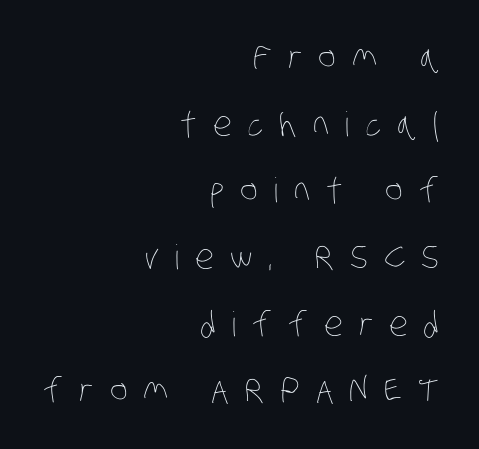
{"bold": "no", "weight": "thin", "width": "condensed", "stroke_contrast": "low", "x_height": "large", "monospaced": "no", "underline": "no", "align": "right", "line_spacing": "loose", "line_spacing_ratio": 1.96, "letter_spacing": "wide", "letter_spacing_em": 0.47, "glyph_px": 34}
